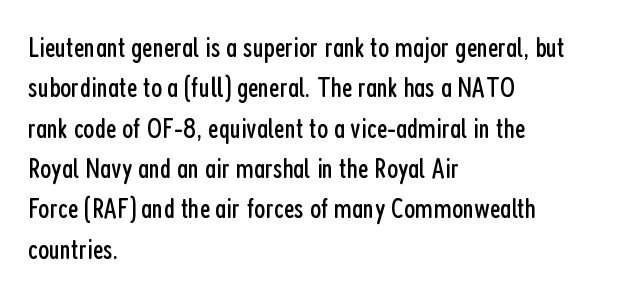
The image shows 29 px regular-weight, condensed sans-serif type, upright; set left-aligned, normal line spacing (1.39x), normal letter spacing, not underlined; low stroke contrast and a medium x-height.
